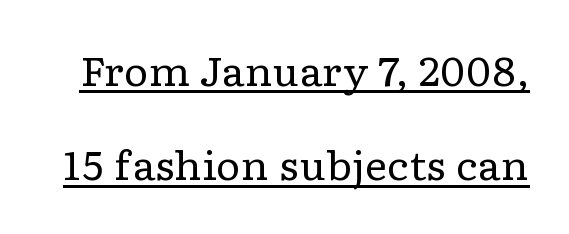
The image shows 39 px regular-weight, wide serif type, upright; set loose line spacing (2.42x), normal letter spacing, underlined; low stroke contrast and a medium x-height.
